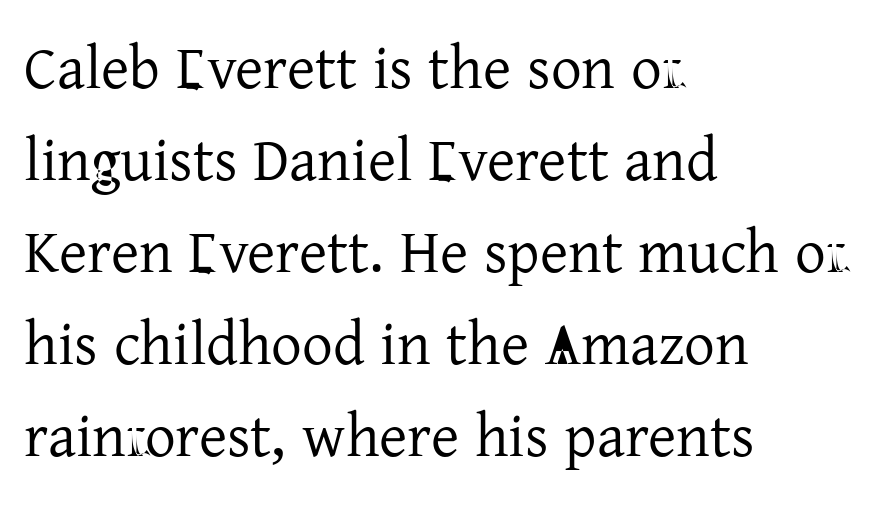
Q: Is the text bold? A: No.
Q: Is the text italic (slanted)? A: No, it is upright.
Q: Is the typeface a serif or a sans-serif typeface? A: Serif.
Q: Is the text underlined? A: No.
Q: How is the paragraph aligned? A: Left-aligned.
Q: Is the spacing between letters normal or unusually wide? A: Normal.
Q: Is the spacing between lines tight, normal or loose? A: Normal.
Q: Width (condensed, normal, or wide)? A: Normal.
Q: Stroke contrast? A: Low.
Q: x-height? A: Medium.
Q: Monospaced? A: No.
